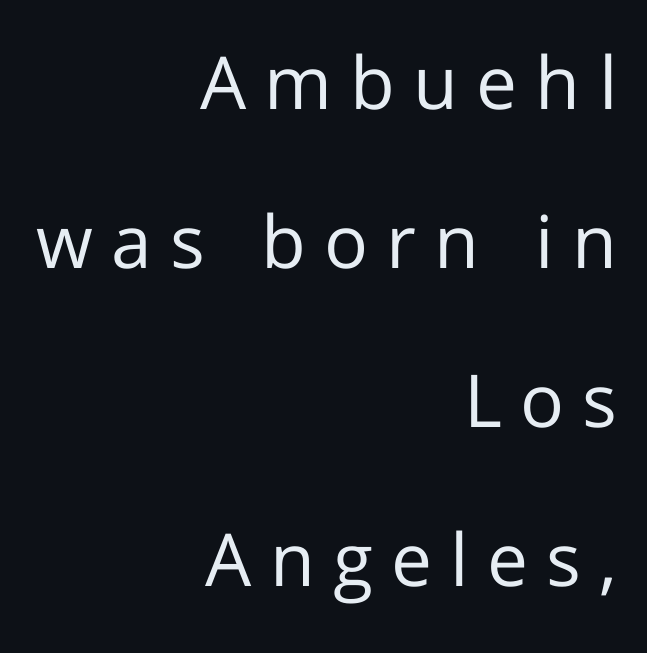
The image shows 73 px regular-weight sans-serif type, upright; set right-aligned, loose line spacing (2.18x), unusually wide letter spacing (+0.25 em), not underlined; low stroke contrast and a medium x-height.
